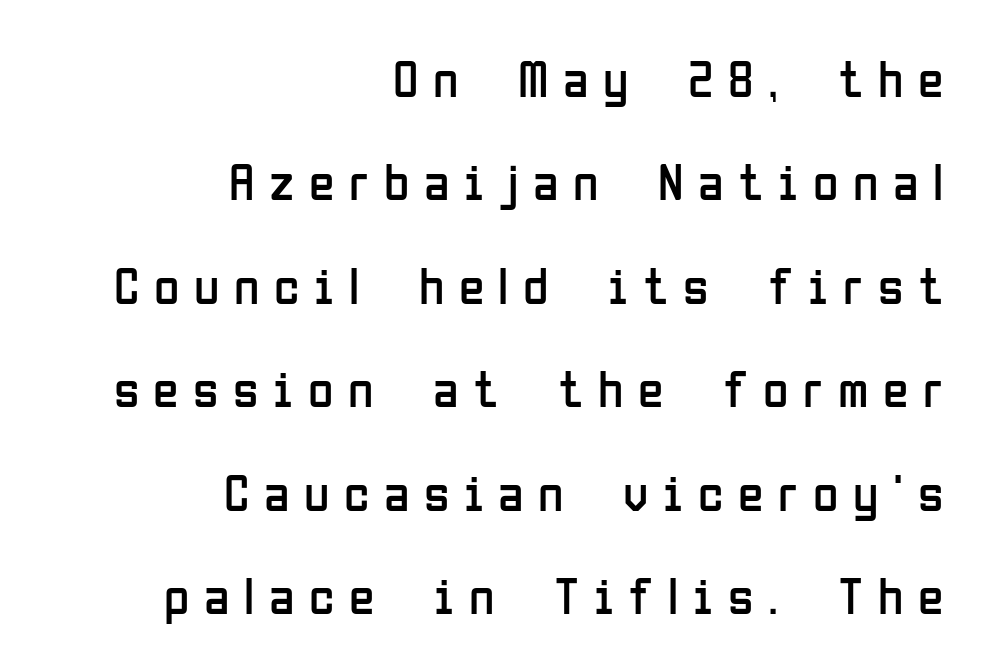
Nothing heavy about these letters — not bold at all. Check the space under the baseline: it is left empty. Stroke terminals: plain, sans-serif. Does extra space separate the letters? Yes, quite a lot of it. The lines are spread far apart with generous leading.
